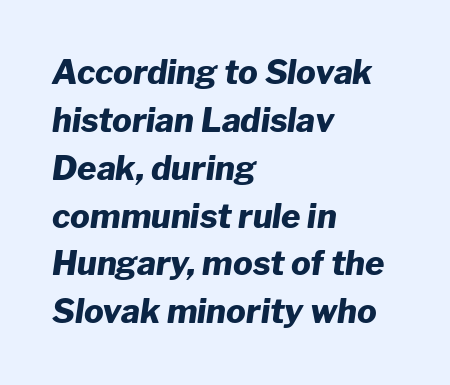
Q: Is the text bold? A: Yes.
Q: Is the text italic (slanted)? A: Yes, it leans right by about 8 degrees.
Q: Is the text underlined? A: No.
Q: How is the paragraph aligned? A: Left-aligned.
Q: Is the spacing between letters normal or unusually wide? A: Normal.
Q: Is the spacing between lines tight, normal or loose? A: Normal.
Q: Width (condensed, normal, or wide)? A: Normal.
Q: Stroke contrast? A: Low.
Q: x-height? A: Medium.
Q: Monospaced? A: No.
